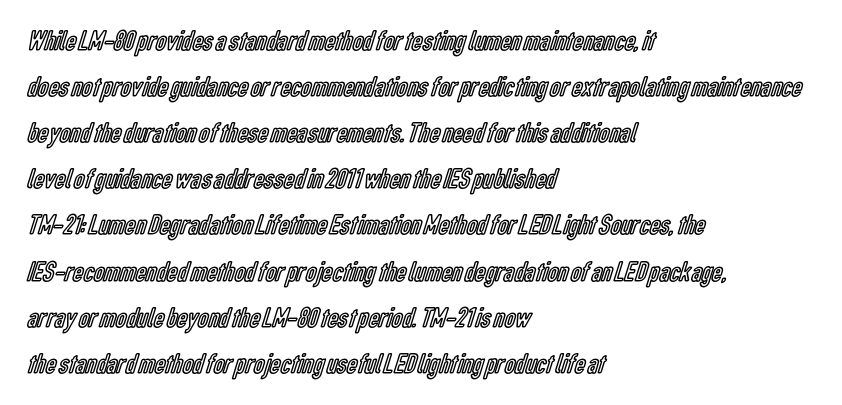
The image shows 29 px condensed type; set left-aligned, normal line spacing (1.59x), normal letter spacing, not underlined; a medium x-height.
